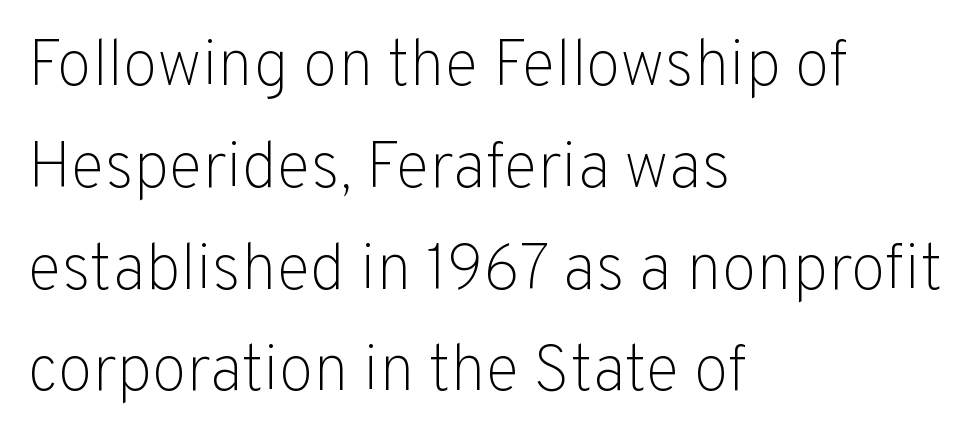
The area under the type is left untouched. Quick note: interline space is typical. The typeface chosen for these lines omits serifs. The letters stand upright; this is a roman face. The paragraph shown leans on its left margin.
